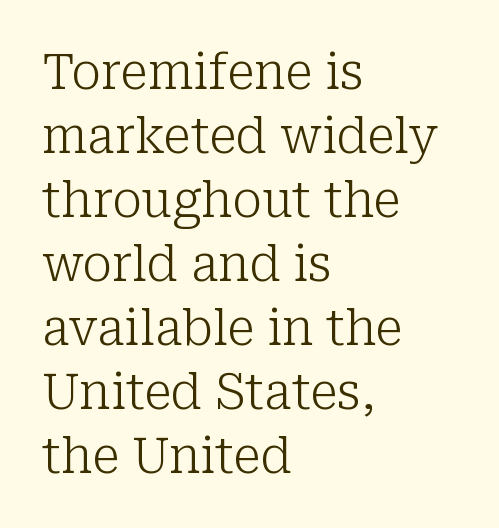
{"serif": "yes", "italic": "no", "bold": "no", "weight": "light", "width": "normal", "stroke_contrast": "low", "x_height": "medium", "monospaced": "no", "underline": "no", "align": "left", "line_spacing": "normal", "line_spacing_ratio": 1.28, "letter_spacing": "normal", "letter_spacing_em": 0.0, "glyph_px": 50}
